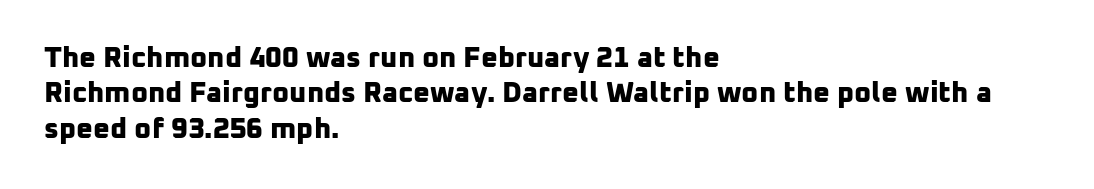
The passage is arranged the way most books set body copy — flush left. Nobody touched the tracking dial on this one. Varying glyph widths throughout — classic text-font behaviour. Descenders hang freely into open space.
